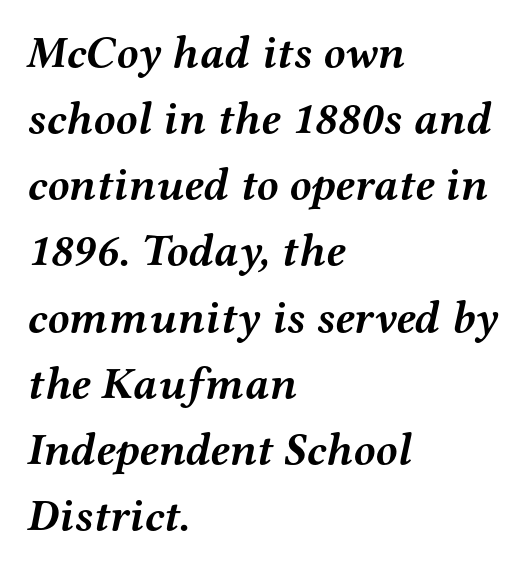
The image shows 45 px semibold, wide serif type, italic (leaning right); set left-aligned, normal line spacing (1.47x), normal letter spacing, not underlined; medium stroke contrast and a medium x-height.
